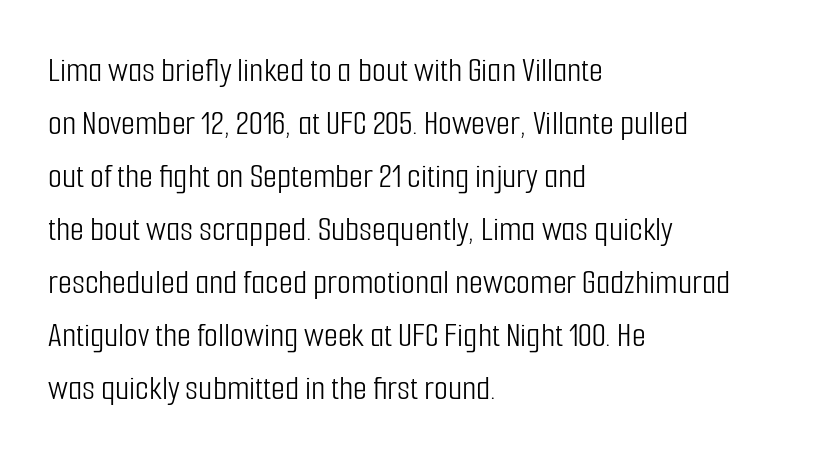
Q: Is the text bold? A: No.
Q: Is the text italic (slanted)? A: No, it is upright.
Q: Is the typeface a serif or a sans-serif typeface? A: Sans-serif.
Q: Is the text underlined? A: No.
Q: How is the paragraph aligned? A: Left-aligned.
Q: Is the spacing between letters normal or unusually wide? A: Normal.
Q: Is the spacing between lines tight, normal or loose? A: Normal.
Q: Width (condensed, normal, or wide)? A: Condensed.
Q: Stroke contrast? A: Low.
Q: x-height? A: Medium.
Q: Monospaced? A: No.
